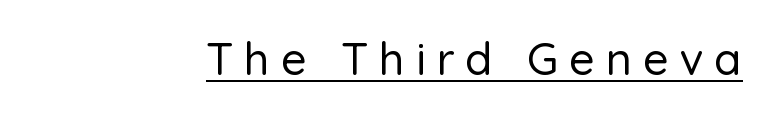
The image shows 45 px sans-serif type, upright; set unusually wide letter spacing (+0.24 em), underlined; low stroke contrast and a medium x-height.
